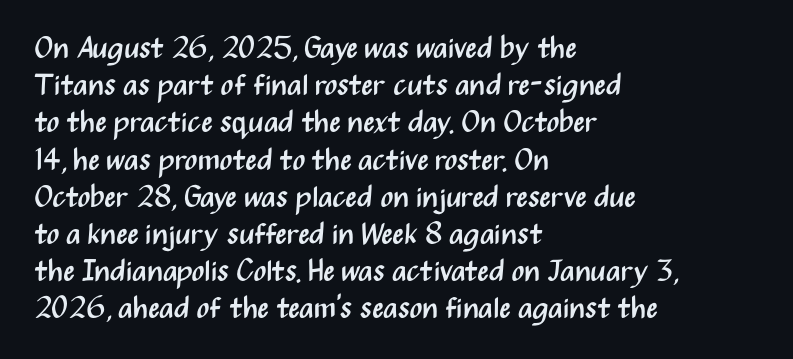
Q: Is the text bold? A: No.
Q: Is the text italic (slanted)? A: No, it is upright.
Q: Is the typeface a serif or a sans-serif typeface? A: Sans-serif.
Q: Is the text underlined? A: No.
Q: How is the paragraph aligned? A: Left-aligned.
Q: Is the spacing between letters normal or unusually wide? A: Normal.
Q: Width (condensed, normal, or wide)? A: Condensed.
Q: Stroke contrast? A: Medium.
Q: x-height? A: Medium.
Q: Monospaced? A: No.
